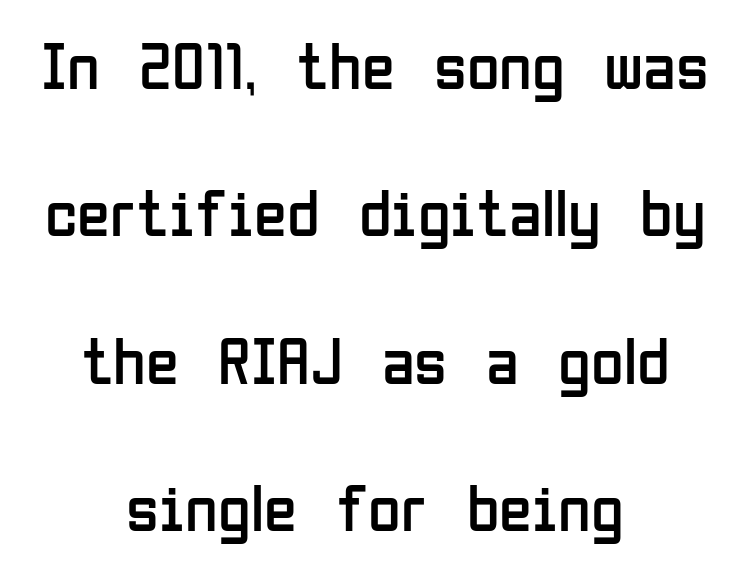
No extra tracking has been applied to these lines. The compositor balanced each line on the midline. Descenders hang freely into open space. A sans-serif font was chosen for this passage.
